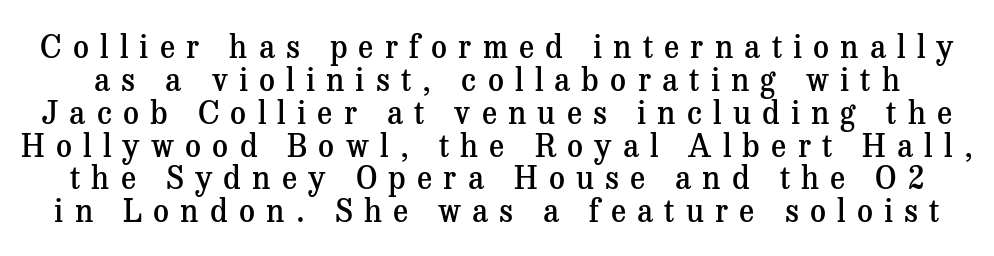
Q: Is the text bold? A: Semi-bold.
Q: Is the text italic (slanted)? A: No, it is upright.
Q: Is the typeface a serif or a sans-serif typeface? A: Serif.
Q: Is the text underlined? A: No.
Q: Is the spacing between letters normal or unusually wide? A: Unusually wide.
Q: Is the spacing between lines tight, normal or loose? A: Tight.
Q: Width (condensed, normal, or wide)? A: Normal.
Q: Stroke contrast? A: Medium.
Q: x-height? A: Medium.
Q: Monospaced? A: No.
